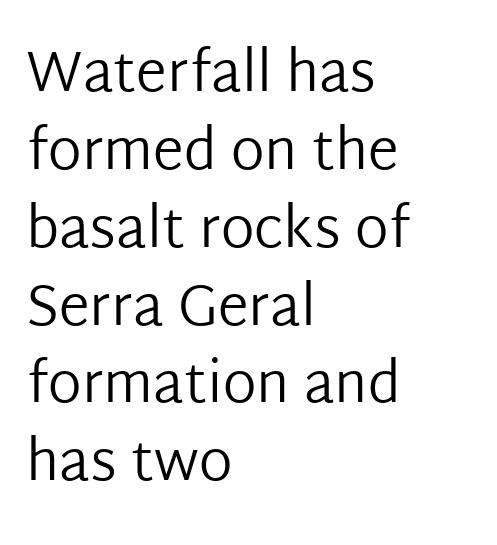
{"serif": "no", "italic": "no", "bold": "no", "weight": "regular", "width": "normal", "stroke_contrast": "low", "x_height": "medium", "monospaced": "no", "underline": "no", "align": "left", "line_spacing": "normal", "line_spacing_ratio": 1.39, "letter_spacing": "normal", "letter_spacing_em": 0.0, "glyph_px": 56}
